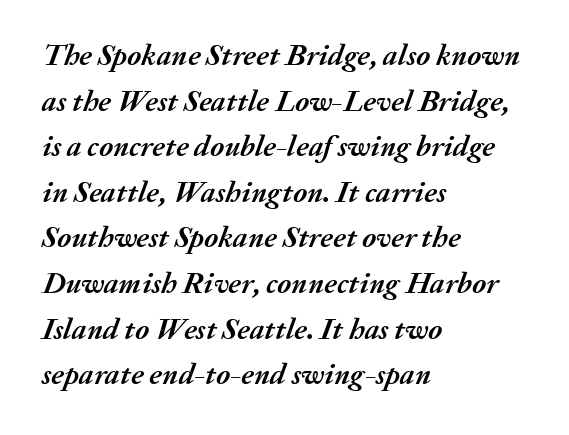
Every character sits at an angle, as italics do. The area under the type is left untouched. Notice how descenders clear the ascenders below comfortably — that's standard leading. The characters look thick and weighty, a clear bold. Honestly, the letter spacing is just normal — you wouldn't notice it. Visually the block forms a straight wall on the left and a jagged coastline on the right.
